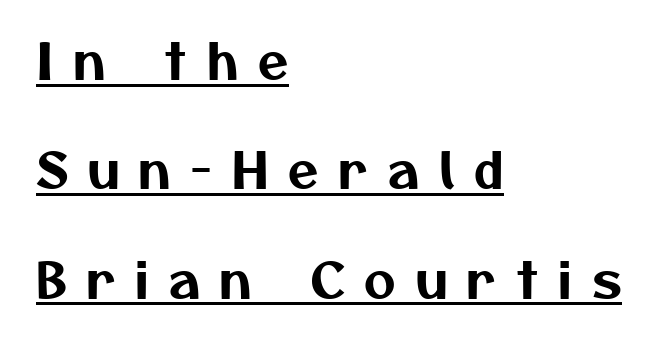
The image shows 49 px sans-serif type; set left-aligned, loose line spacing (2.23x), unusually wide letter spacing (+0.41 em), underlined; medium stroke contrast and a medium x-height.
